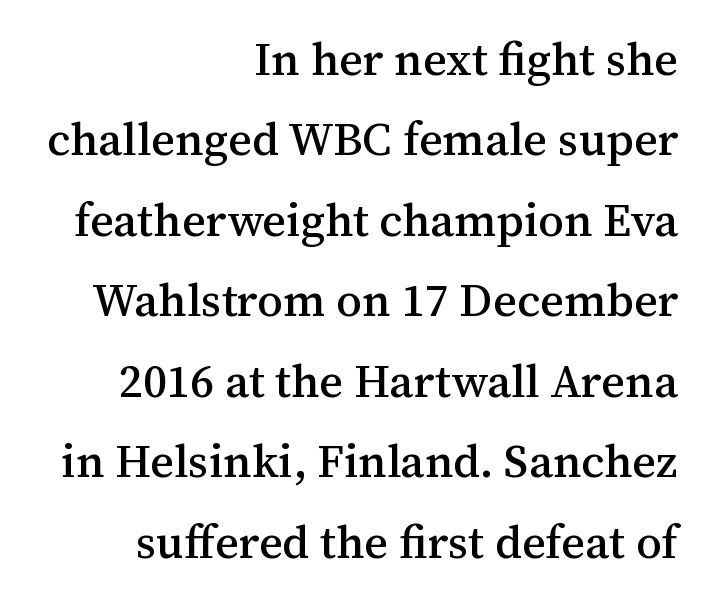
The image shows 46 px serif type, upright; set right-aligned, line spacing 1.75x, normal letter spacing, not underlined; medium stroke contrast and a medium x-height.
